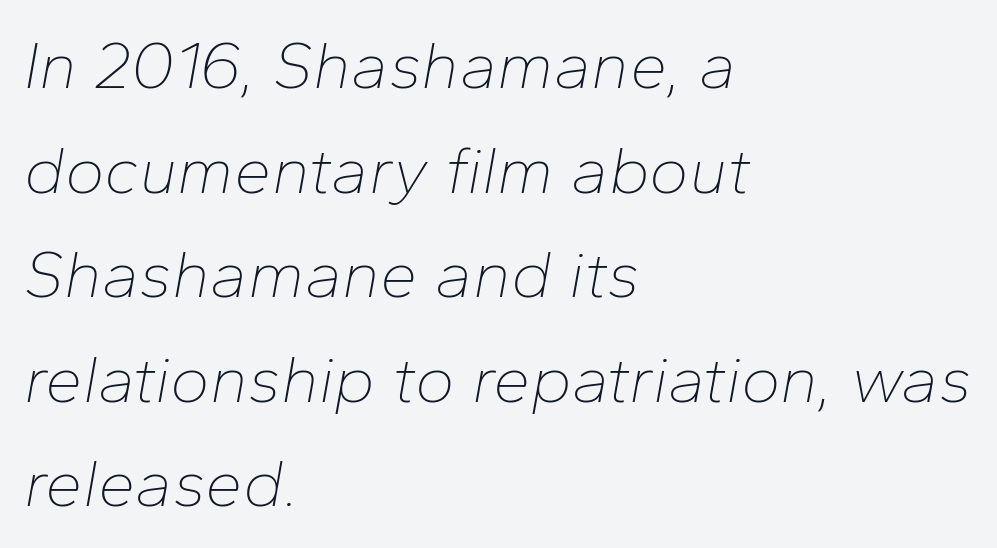
Q: Is the text bold? A: No.
Q: Is the text italic (slanted)? A: Yes, it leans right by about 10 degrees.
Q: Is the text underlined? A: No.
Q: How is the paragraph aligned? A: Left-aligned.
Q: Is the spacing between letters normal or unusually wide? A: Normal.
Q: Is the spacing between lines tight, normal or loose? A: Normal.
Q: Width (condensed, normal, or wide)? A: Normal.
Q: Stroke contrast? A: Low.
Q: x-height? A: Medium.
Q: Monospaced? A: No.
